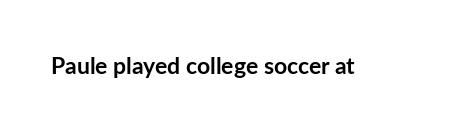
The image shows 23 px bold type, upright; set normal letter spacing, not underlined.
